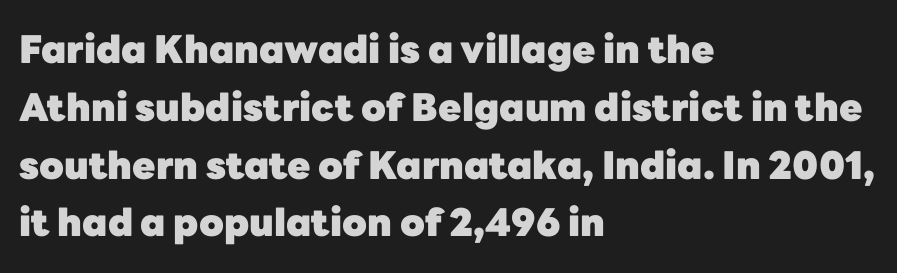
The image shows 38 px heavy sans-serif type, upright; set left-aligned, normal line spacing (1.52x), normal letter spacing, not underlined; low stroke contrast and a medium x-height.
